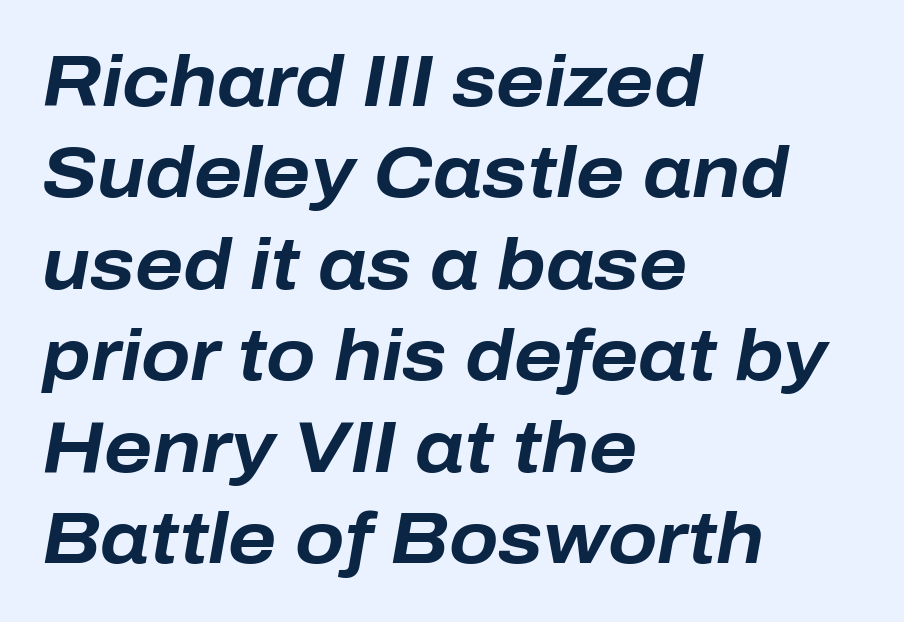
{"italic": "yes", "lean": "right", "slant_degrees": 10, "bold": "yes", "weight": "bold", "width": "normal", "stroke_contrast": "low", "x_height": "medium", "monospaced": "no", "underline": "no", "align": "left", "line_spacing": "normal", "line_spacing_ratio": 1.27, "letter_spacing": "normal", "letter_spacing_em": 0.0, "glyph_px": 72}
